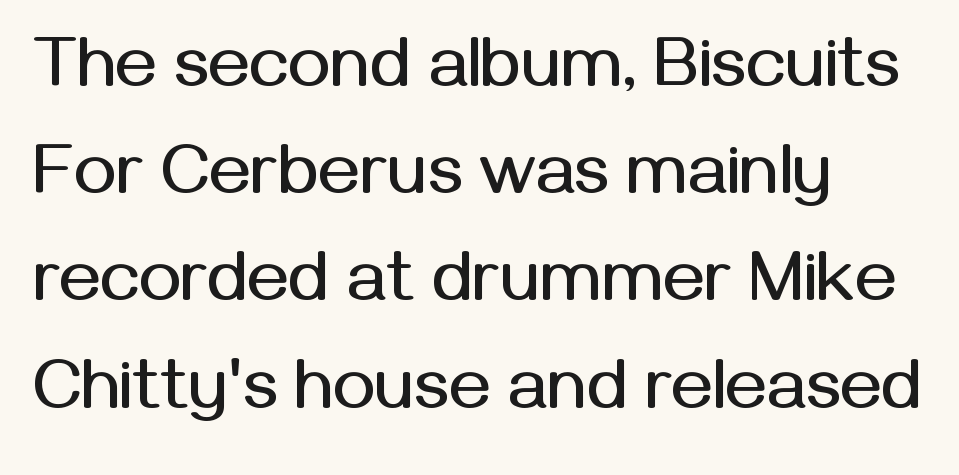
The image shows 71 px sans-serif type, upright; set left-aligned, normal line spacing (1.51x), normal letter spacing, not underlined; medium stroke contrast and a medium x-height.
